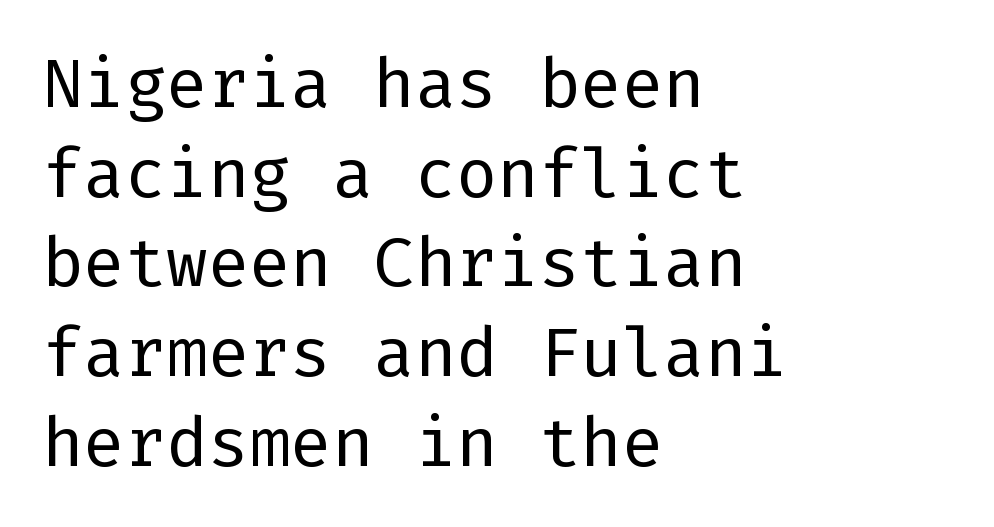
Q: Is the text bold? A: No.
Q: Is the text italic (slanted)? A: No, it is upright.
Q: Is the typeface a serif or a sans-serif typeface? A: Sans-serif.
Q: Is the text underlined? A: No.
Q: How is the paragraph aligned? A: Left-aligned.
Q: Is the spacing between letters normal or unusually wide? A: Normal.
Q: Is the spacing between lines tight, normal or loose? A: Normal.
Q: Width (condensed, normal, or wide)? A: Normal.
Q: Stroke contrast? A: Low.
Q: x-height? A: Medium.
